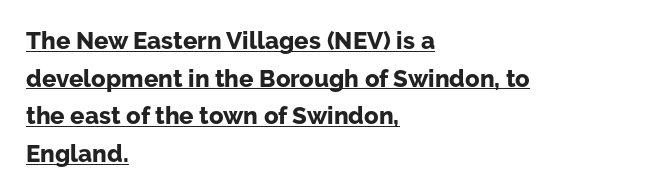
The image shows 24 px bold type, upright; set left-aligned, normal line spacing (1.57x), normal letter spacing, underlined.
